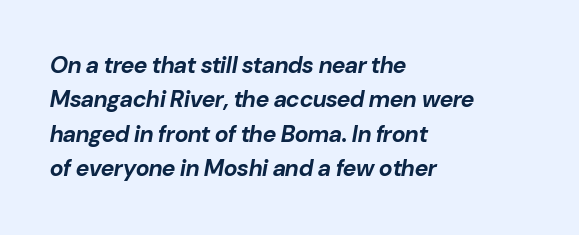
{"italic": "yes", "lean": "right", "slant_degrees": 10, "bold": "yes", "underline": "no", "align": "left", "line_spacing": "normal", "line_spacing_ratio": 1.5, "letter_spacing": "normal", "letter_spacing_em": 0.0, "glyph_px": 23}
